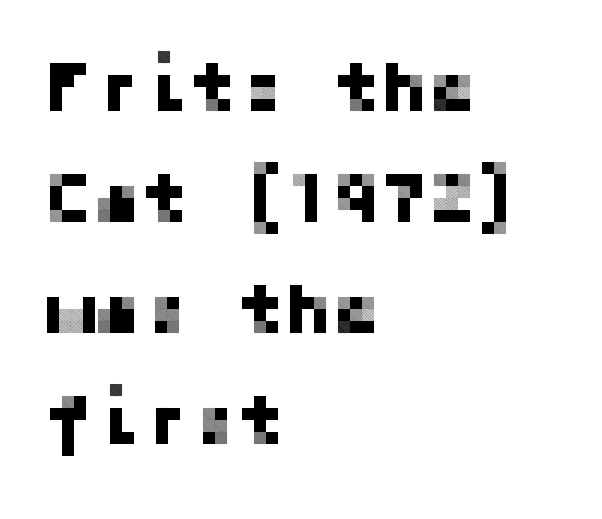
The image shows 72 px sans-serif type, upright; set left-aligned, normal line spacing (1.54x), normal letter spacing, not underlined; low stroke contrast and a medium x-height.
